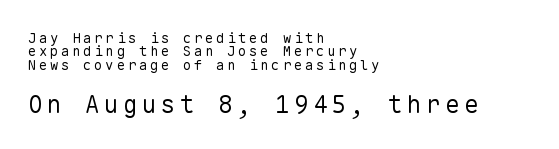
Here the second block reads like a headline and the first like body copy. Posture: straight, roman, zero tilt. Teacher's note: observe the even left margin — that is flush-left alignment. Stroke thickness stays within the range of a standard reading face or lighter. Leading is clearly below the norm, producing a dense column. Rule under the text: the space is simply empty.
